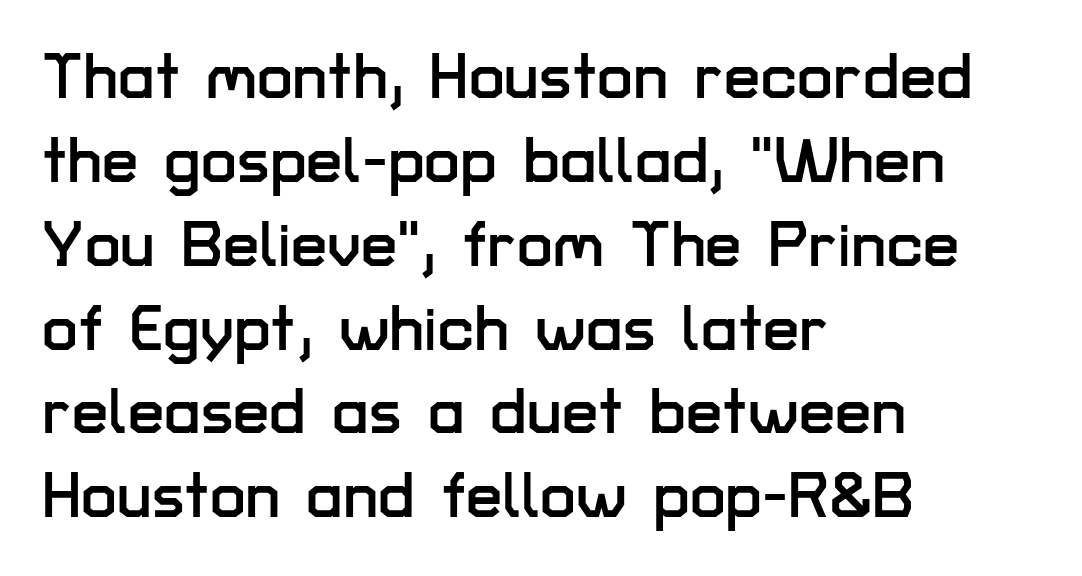
The image shows 65 px sans-serif type, upright; set left-aligned, normal line spacing (1.29x), normal letter spacing, not underlined; low stroke contrast and a medium x-height.
